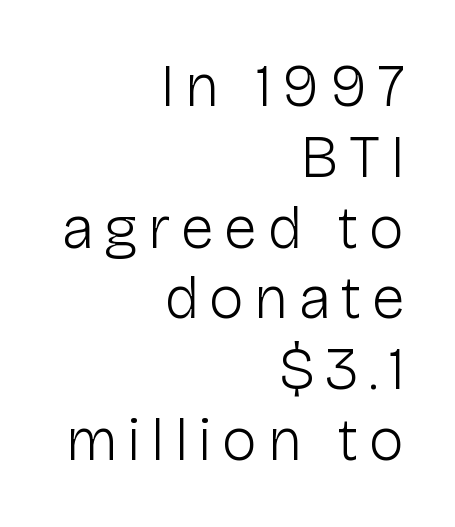
Any mark beneath the type? The region is blank. No italicization has been applied; the sample stays upright. Stems here are at most as thick as an everyday book face. The rendering uses natural spacing where letterforms have individual widths. One-word summary of the alignment: right.
